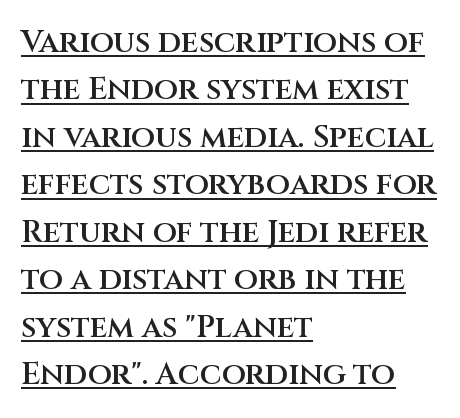
The image shows 31 px semibold sans-serif type, upright; set left-aligned, normal line spacing (1.53x), normal letter spacing, underlined; medium stroke contrast and a large x-height.
